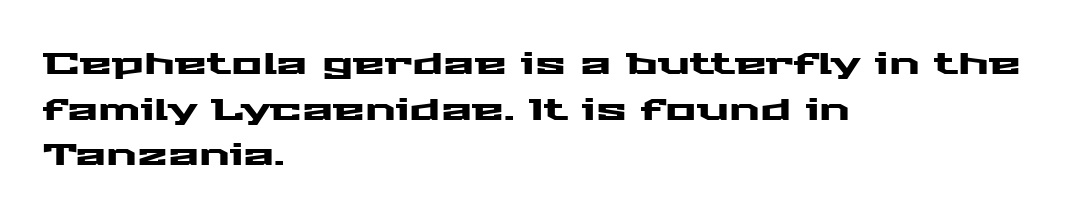
Line spacing here is normal. Type style note: lacks serifs. Plain, unruled lines of type. A student would call this left alignment; a typographer would say flush left, rag right.
